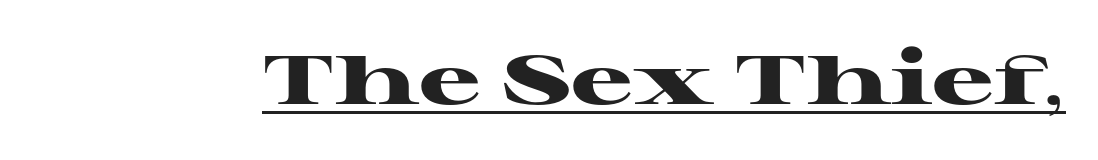
Q: Is the text bold? A: Yes.
Q: Is the text italic (slanted)? A: No, it is upright.
Q: Is the typeface a serif or a sans-serif typeface? A: Serif.
Q: Is the text underlined? A: Yes.
Q: Is the spacing between letters normal or unusually wide? A: Normal.
Q: Width (condensed, normal, or wide)? A: Wide.
Q: Stroke contrast? A: High.
Q: x-height? A: Medium.
Q: Monospaced? A: No.
